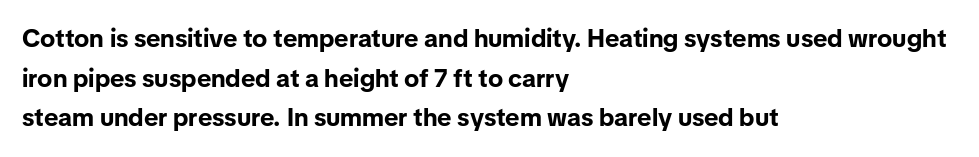
The words here are not underlined. Glyph-to-glyph distance matches everyday printed text. The rows are spaced the way most documents space them. The lettering holds an erect, upright posture throughout. Heavy-handed strokes throughout: this text is bold. Which margin do the lines hug? The left one — the right edge is uneven.
